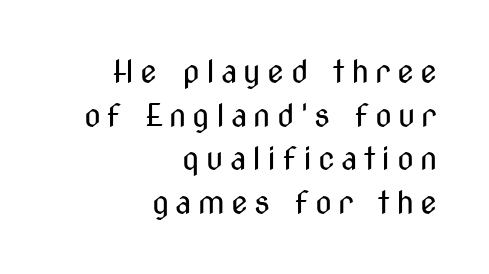
No extra ink here — the face is not bold. Short and long lines alike share a common ending point at right. This rendering features lettering with no underline. The rendering uses natural spacing where letterforms have individual widths.
